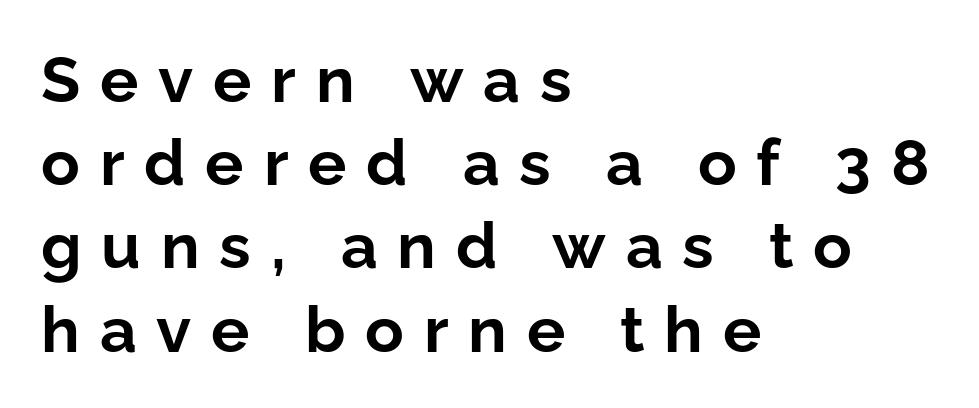
Q: Is the text bold? A: Yes.
Q: Is the text italic (slanted)? A: No, it is upright.
Q: Is the typeface a serif or a sans-serif typeface? A: Sans-serif.
Q: Is the text underlined? A: No.
Q: How is the paragraph aligned? A: Left-aligned.
Q: Is the spacing between letters normal or unusually wide? A: Unusually wide.
Q: Is the spacing between lines tight, normal or loose? A: Normal.
Q: Width (condensed, normal, or wide)? A: Normal.
Q: Stroke contrast? A: Low.
Q: x-height? A: Medium.
Q: Monospaced? A: No.
